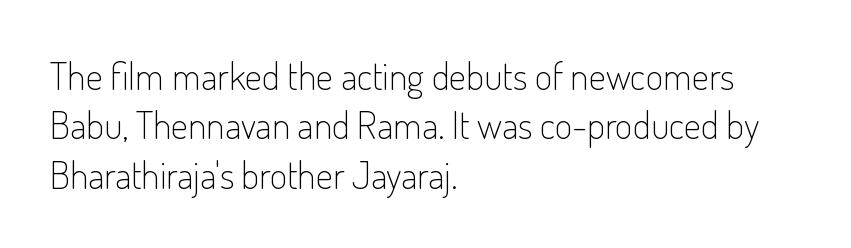
{"serif": "no", "italic": "no", "bold": "no", "weight": "light", "width": "condensed", "stroke_contrast": "low", "x_height": "small", "monospaced": "no", "underline": "no", "align": "left", "line_spacing": "normal", "line_spacing_ratio": 1.3, "letter_spacing": "normal", "letter_spacing_em": 0.0, "glyph_px": 38}
